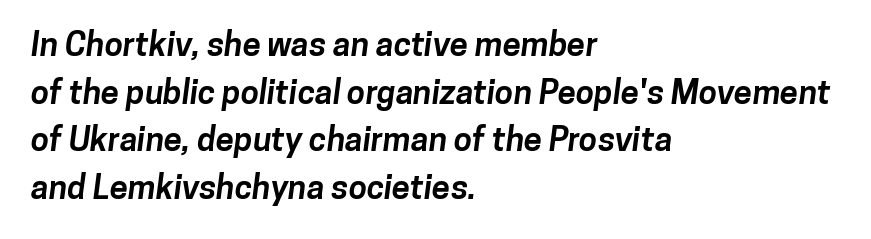
Weight check: bold — yes, fully. What kind of face is this? One without serifs — a sans. The rendering anchors every line to the left-hand side. The letterforms sit shoulder to shoulder at normal distance. The specimen omits any rule beneath the text block's lines. Each letter keeps its own natural width here, so spacing adapts to shape.
